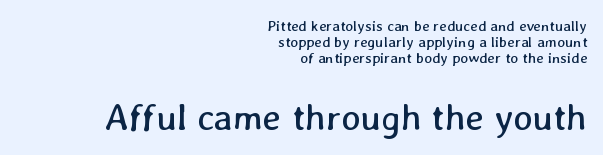
Q: Is the text bold? A: No.
Q: Is the text underlined? A: No.
Q: How is the paragraph aligned? A: Right-aligned.
Q: Is the spacing between letters normal or unusually wide? A: Normal.
Q: Is the spacing between lines tight, normal or loose? A: Tight.
Q: Which block of text is set in a larger size, the first (top) or the second (bottom)? A: The second (bottom) one.
Q: Width (condensed, normal, or wide)? A: Normal.
Q: Stroke contrast? A: Low.
Q: x-height? A: Medium.
Q: Monospaced? A: No.
